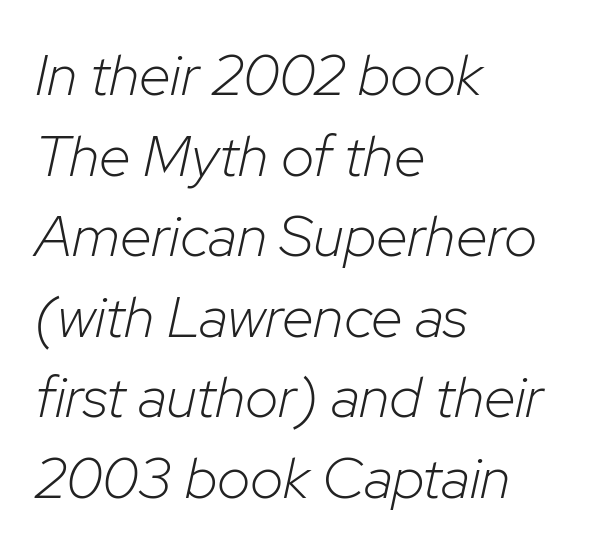
Q: Is the text bold? A: No.
Q: Is the text italic (slanted)? A: Yes, it leans right by about 12 degrees.
Q: Is the text underlined? A: No.
Q: How is the paragraph aligned? A: Left-aligned.
Q: Is the spacing between letters normal or unusually wide? A: Normal.
Q: Is the spacing between lines tight, normal or loose? A: Normal.
Q: Width (condensed, normal, or wide)? A: Normal.
Q: Stroke contrast? A: Low.
Q: x-height? A: Medium.
Q: Monospaced? A: No.
